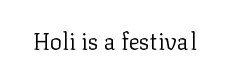
Q: Is the text bold? A: No.
Q: Is the text italic (slanted)? A: No, it is upright.
Q: Is the text underlined? A: No.
Q: Is the spacing between letters normal or unusually wide? A: Normal.
